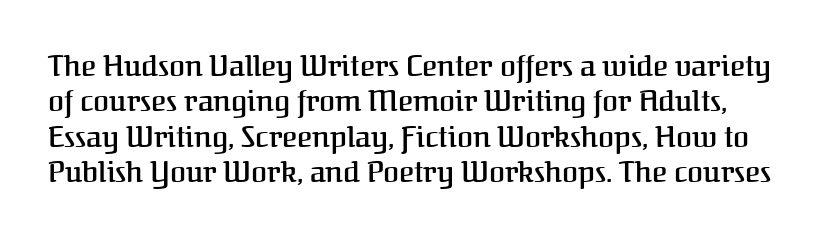
{"serif": "yes", "italic": "no", "bold": "semi", "weight": "semibold", "width": "normal", "stroke_contrast": "medium", "x_height": "medium", "monospaced": "no", "underline": "no", "line_spacing_ratio": 1.22, "letter_spacing": "normal", "letter_spacing_em": 0.0, "glyph_px": 29}
